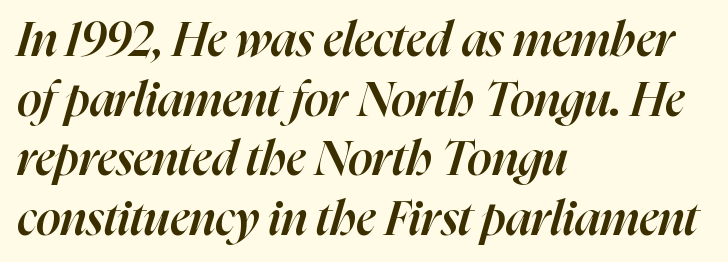
Q: Is the text bold? A: Semi-bold.
Q: Is the text italic (slanted)? A: Yes, it leans right by about 16 degrees.
Q: Is the text underlined? A: No.
Q: How is the paragraph aligned? A: Left-aligned.
Q: Is the spacing between letters normal or unusually wide? A: Normal.
Q: Width (condensed, normal, or wide)? A: Normal.
Q: Stroke contrast? A: High.
Q: x-height? A: Medium.
Q: Monospaced? A: No.
